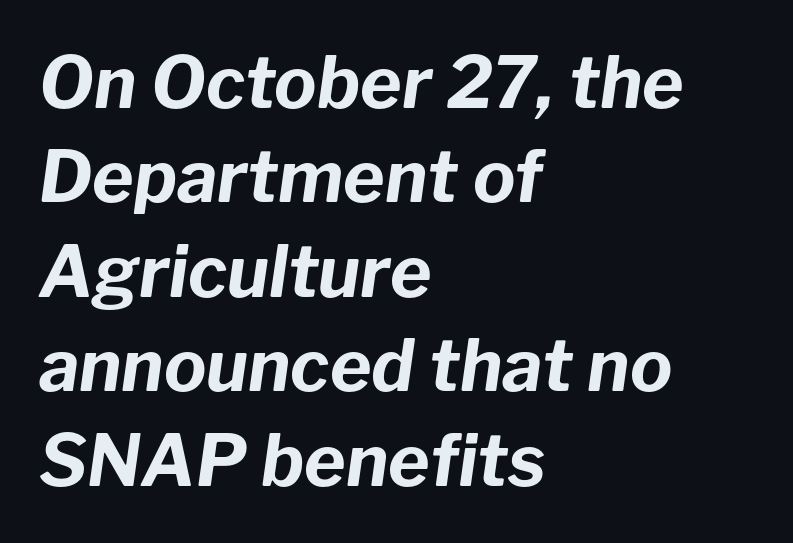
{"italic": "yes", "lean": "right", "slant_degrees": 8, "bold": "yes", "weight": "bold", "width": "normal", "stroke_contrast": "low", "x_height": "medium", "monospaced": "no", "underline": "no", "align": "left", "line_spacing": "normal", "line_spacing_ratio": 1.33, "letter_spacing": "normal", "letter_spacing_em": 0.0, "glyph_px": 71}
